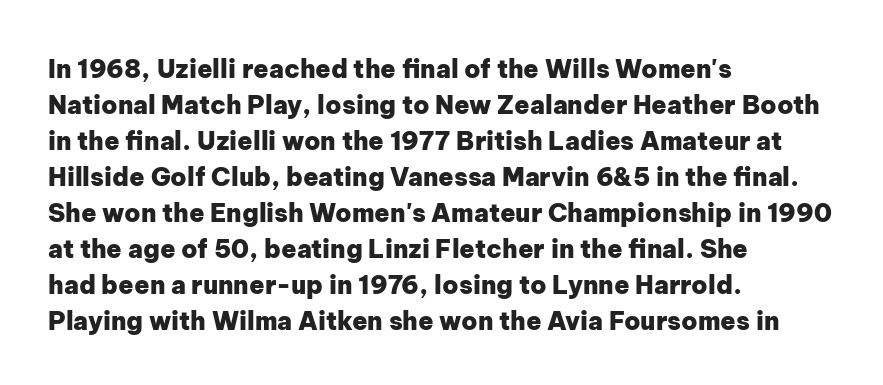
Q: Is the text bold? A: Yes.
Q: Is the text italic (slanted)? A: No, it is upright.
Q: Is the text underlined? A: No.
Q: How is the paragraph aligned? A: Left-aligned.
Q: Is the spacing between letters normal or unusually wide? A: Normal.
Q: Is the spacing between lines tight, normal or loose? A: Normal.
